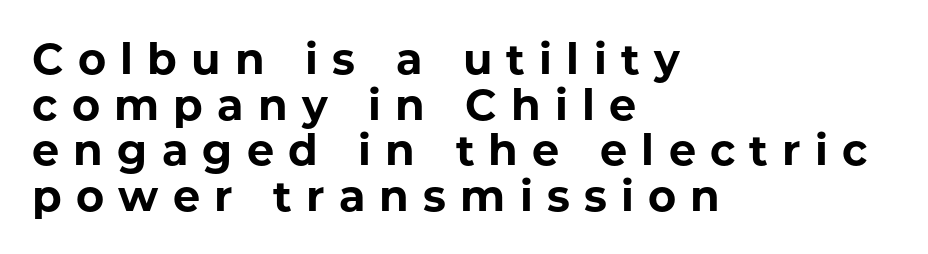
Beneath every word, the page is bare. Typographic density is high because the face is bold. In CSS terms this would be text-align: left. The rendering inserts visible extra space after every character.
